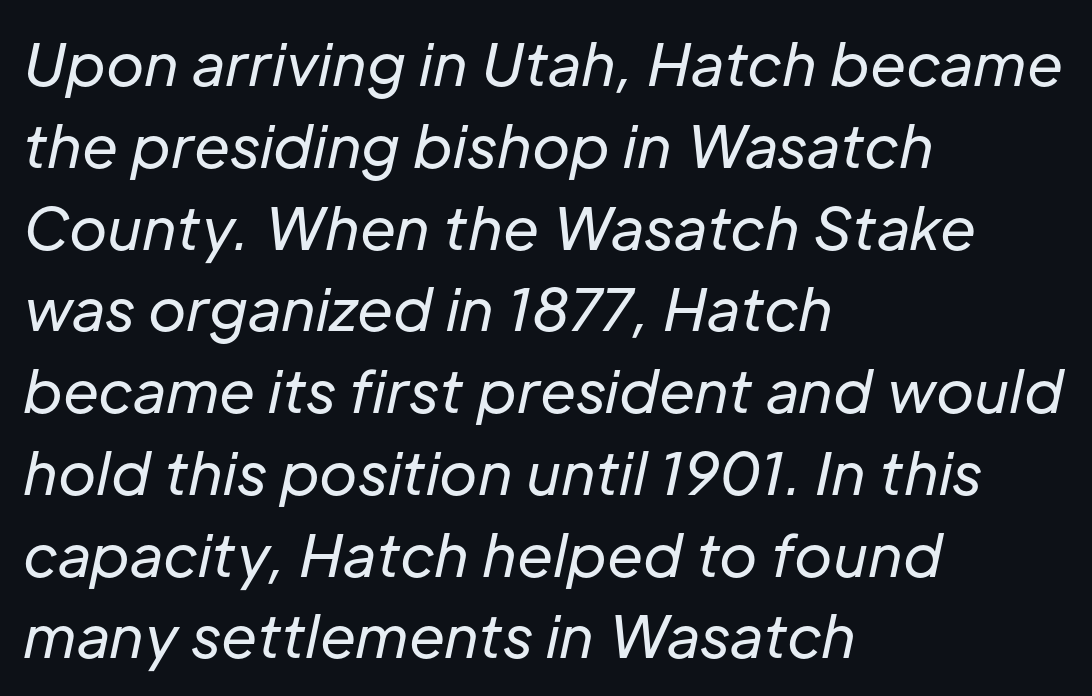
Typeset ragged right — the left edge is the straight one. The space beneath each line is pristine and unruled. How are the letters spaced? Ordinarily, with no added tracking. Is the type slanted? Yes — the strokes lean at a clear angle.
